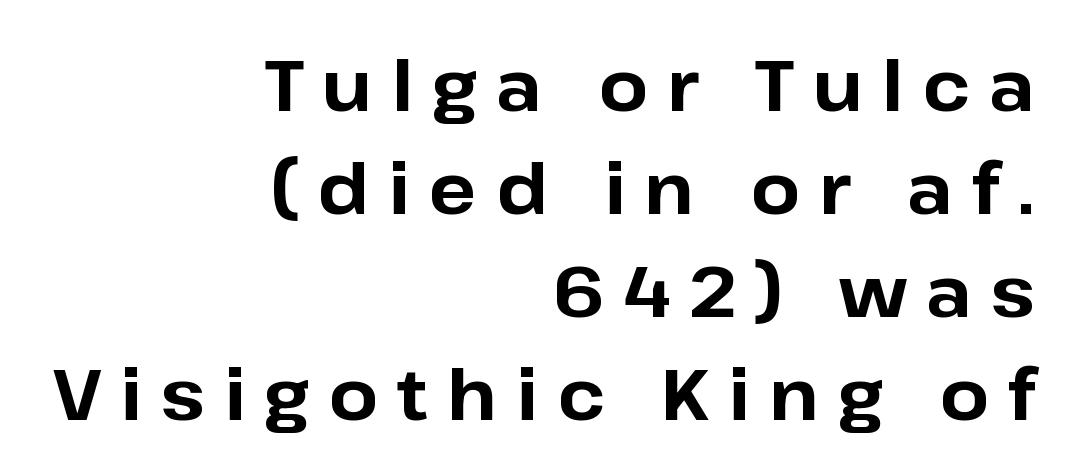
Q: Is the text bold? A: Yes.
Q: Is the text italic (slanted)? A: No, it is upright.
Q: Is the typeface a serif or a sans-serif typeface? A: Sans-serif.
Q: Is the text underlined? A: No.
Q: How is the paragraph aligned? A: Right-aligned.
Q: Is the spacing between letters normal or unusually wide? A: Unusually wide.
Q: Is the spacing between lines tight, normal or loose? A: Normal.
Q: Width (condensed, normal, or wide)? A: Normal.
Q: Stroke contrast? A: Low.
Q: x-height? A: Medium.
Q: Monospaced? A: No.
